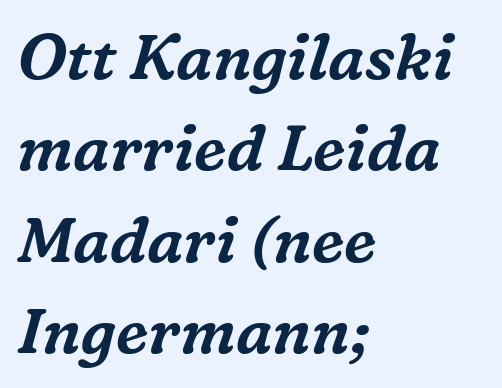
When letters slant like this, we call the style italic. Each word holds together tightly as a unit, with standard inter-letter gaps. Just letters on the line, the space beneath them empty. Every row of glyphs begins at an identical x-position on the left. A typesetter would label this face a serif. The rendering uses a moderate line-height, typical for paragraphs.
